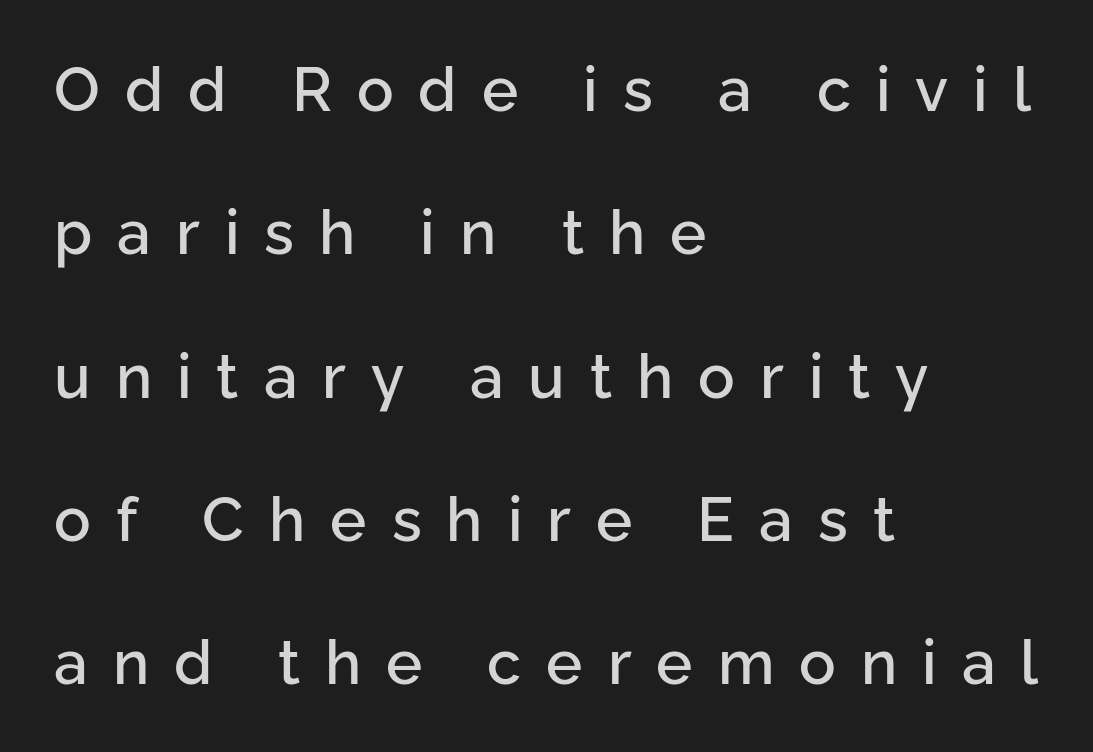
{"serif": "no", "italic": "no", "width": "normal", "stroke_contrast": "low", "x_height": "medium", "monospaced": "no", "underline": "no", "align": "left", "line_spacing": "loose", "line_spacing_ratio": 2.35, "letter_spacing": "wide", "letter_spacing_em": 0.41, "glyph_px": 61}
